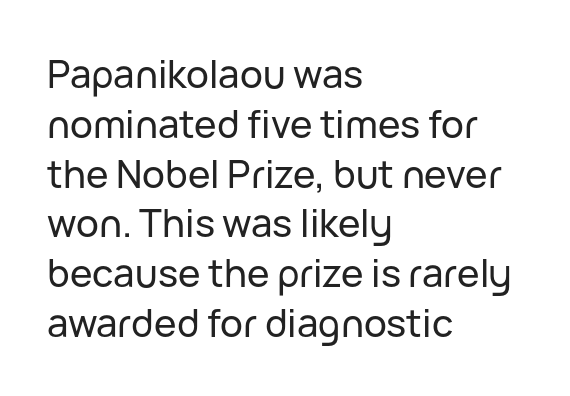
Q: Is the text italic (slanted)? A: No, it is upright.
Q: Is the typeface a serif or a sans-serif typeface? A: Sans-serif.
Q: Is the text underlined? A: No.
Q: How is the paragraph aligned? A: Left-aligned.
Q: Is the spacing between letters normal or unusually wide? A: Normal.
Q: Is the spacing between lines tight, normal or loose? A: Normal.
Q: Width (condensed, normal, or wide)? A: Normal.
Q: Stroke contrast? A: Low.
Q: x-height? A: Medium.
Q: Monospaced? A: No.
